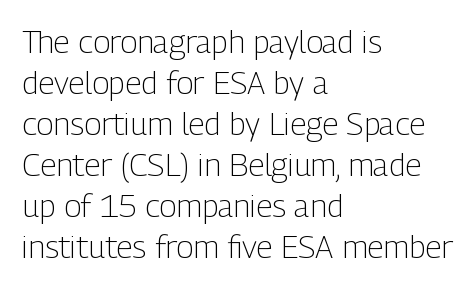
Q: Is the text bold? A: No.
Q: Is the text italic (slanted)? A: No, it is upright.
Q: Is the typeface a serif or a sans-serif typeface? A: Sans-serif.
Q: Is the text underlined? A: No.
Q: How is the paragraph aligned? A: Left-aligned.
Q: Is the spacing between letters normal or unusually wide? A: Normal.
Q: Is the spacing between lines tight, normal or loose? A: Normal.
Q: Width (condensed, normal, or wide)? A: Condensed.
Q: Stroke contrast? A: Low.
Q: x-height? A: Medium.
Q: Monospaced? A: No.
